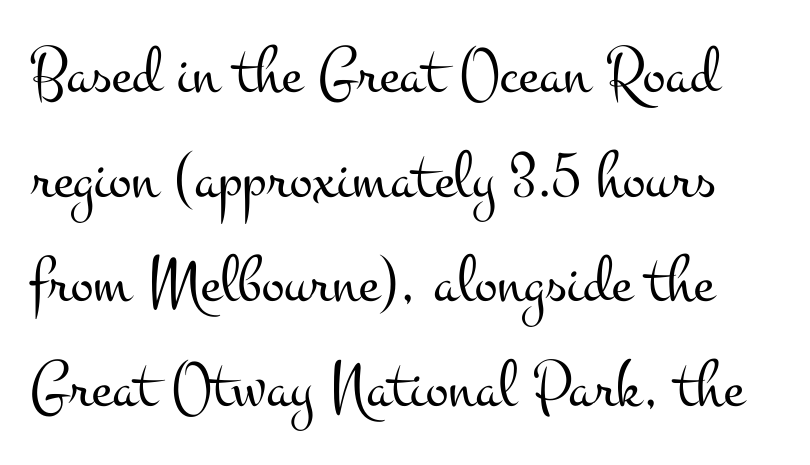
The image shows 68 px light, wide serif type; set normal line spacing (1.54x), normal letter spacing, not underlined; medium stroke contrast and a small x-height.
